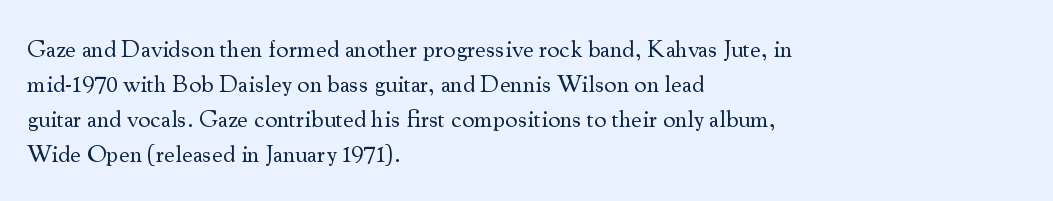
{"italic": "no", "bold": "no", "underline": "no", "align": "left", "line_spacing": "normal", "line_spacing_ratio": 1.46, "letter_spacing": "normal", "letter_spacing_em": 0.0, "glyph_px": 24}
